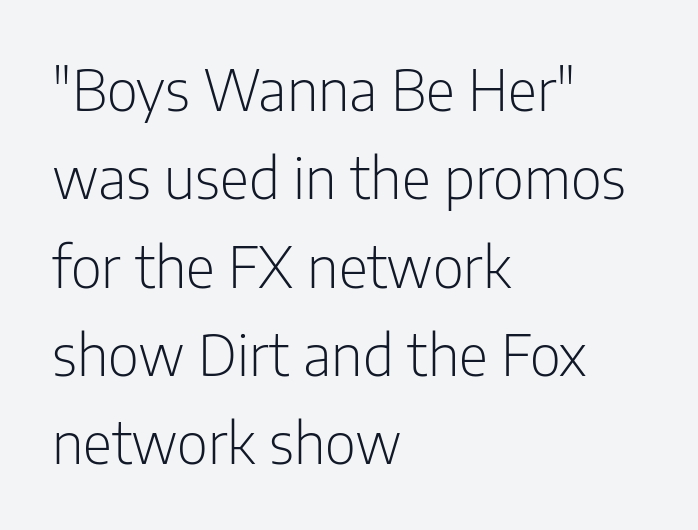
In terms of posture, this sample is upright. Serif or sans? Sans — the stroke terminals are bare. Caption: face not bold, strokes unweighted. Character widths vary here, with narrow letters taking less room than wide ones. Horizontally, the lines are justified to the leading edge only. Students, note that the glyphs here touch the page at normal intervals.
